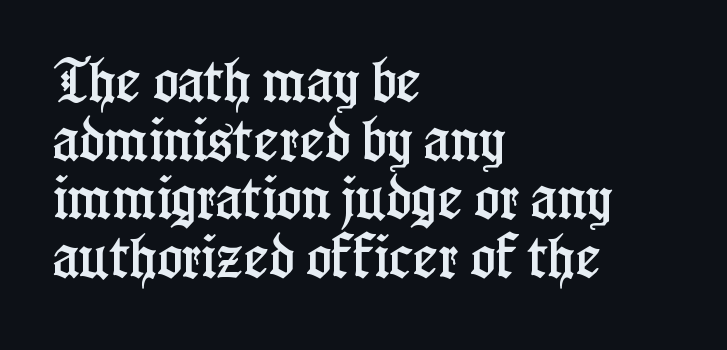
{"serif": "yes", "italic": "no", "width": "condensed", "stroke_contrast": "low", "x_height": "medium", "monospaced": "no", "underline": "no", "align": "left", "line_spacing": "normal", "line_spacing_ratio": 1.25, "letter_spacing": "normal", "letter_spacing_em": 0.0, "glyph_px": 47}
